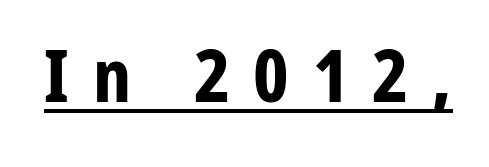
{"serif": "no", "italic": "no", "bold": "yes", "weight": "bold", "width": "condensed", "stroke_contrast": "low", "x_height": "medium", "monospaced": "no", "underline": "yes", "letter_spacing": "wide", "letter_spacing_em": 0.32, "glyph_px": 74}
